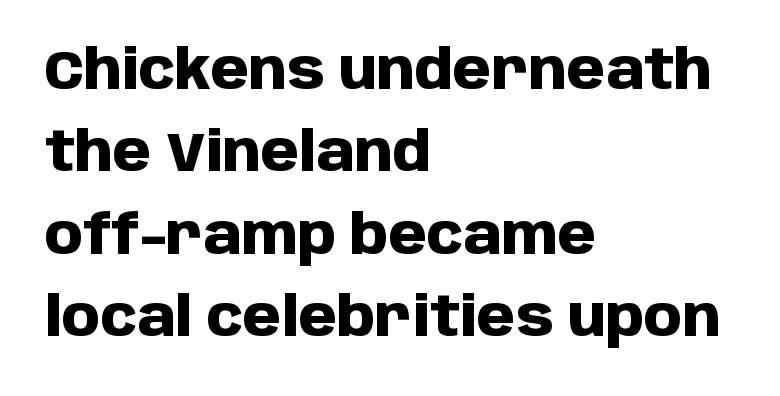
Q: Is the text bold? A: Yes.
Q: Is the text italic (slanted)? A: No, it is upright.
Q: Is the typeface a serif or a sans-serif typeface? A: Sans-serif.
Q: Is the text underlined? A: No.
Q: How is the paragraph aligned? A: Left-aligned.
Q: Is the spacing between letters normal or unusually wide? A: Normal.
Q: Is the spacing between lines tight, normal or loose? A: Normal.
Q: Width (condensed, normal, or wide)? A: Normal.
Q: Stroke contrast? A: Low.
Q: x-height? A: Large.
Q: Monospaced? A: No.
